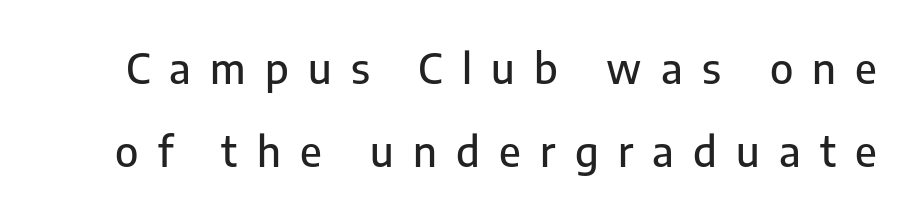
Q: Is the text italic (slanted)? A: No, it is upright.
Q: Is the typeface a serif or a sans-serif typeface? A: Sans-serif.
Q: Is the text underlined? A: No.
Q: Is the spacing between letters normal or unusually wide? A: Unusually wide.
Q: Is the spacing between lines tight, normal or loose? A: Loose.
Q: Width (condensed, normal, or wide)? A: Normal.
Q: Stroke contrast? A: Low.
Q: x-height? A: Medium.
Q: Monospaced? A: No.
